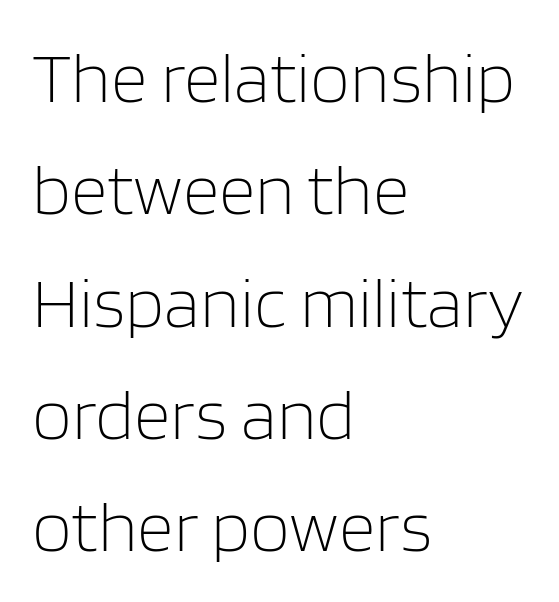
{"serif": "no", "italic": "no", "bold": "no", "weight": "light", "width": "normal", "stroke_contrast": "low", "x_height": "large", "monospaced": "no", "underline": "no", "align": "left", "line_spacing": "normal", "line_spacing_ratio": 1.56, "letter_spacing": "normal", "letter_spacing_em": 0.0, "glyph_px": 72}
